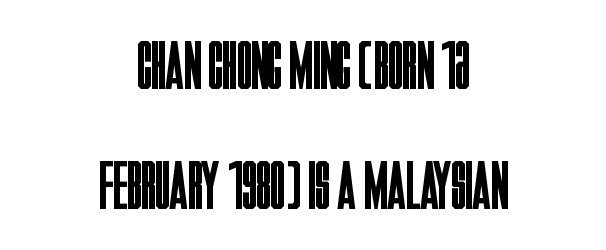
Q: Is the text bold? A: No.
Q: Is the text italic (slanted)? A: No, it is upright.
Q: Is the typeface a serif or a sans-serif typeface? A: Sans-serif.
Q: Is the text underlined? A: No.
Q: How is the paragraph aligned? A: Centered.
Q: Is the spacing between letters normal or unusually wide? A: Normal.
Q: Width (condensed, normal, or wide)? A: Condensed.
Q: Stroke contrast? A: Low.
Q: x-height? A: Large.
Q: Monospaced? A: No.
